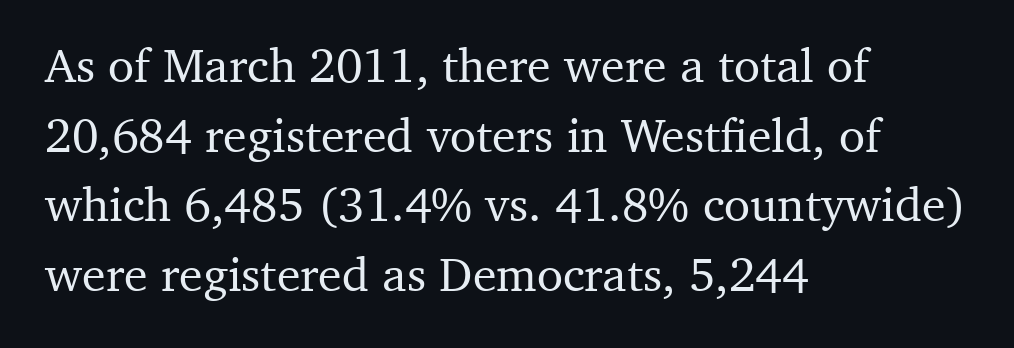
The image shows 48 px serif type, upright; set left-aligned, normal line spacing (1.45x), normal letter spacing, not underlined; medium stroke contrast and a medium x-height.
